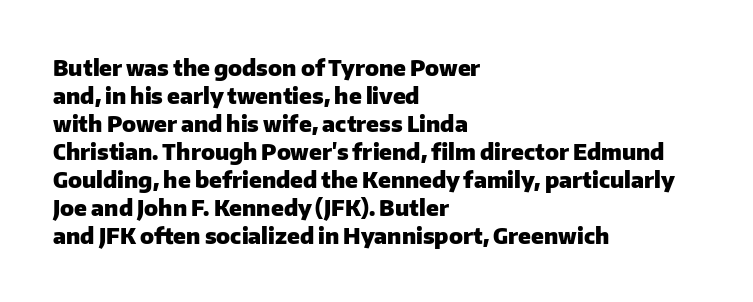
Q: Is the text bold? A: Yes.
Q: Is the text italic (slanted)? A: No, it is upright.
Q: Is the text underlined? A: No.
Q: How is the paragraph aligned? A: Left-aligned.
Q: Is the spacing between letters normal or unusually wide? A: Normal.
Q: Is the spacing between lines tight, normal or loose? A: Normal.
